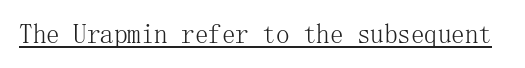
The image shows 27 px text type, upright; set normal letter spacing, underlined.
